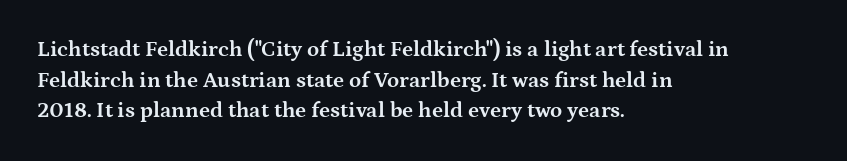
{"italic": "no", "bold": "yes", "underline": "no", "align": "left", "line_spacing": "normal", "line_spacing_ratio": 1.39, "letter_spacing": "normal", "letter_spacing_em": 0.0, "glyph_px": 22}
